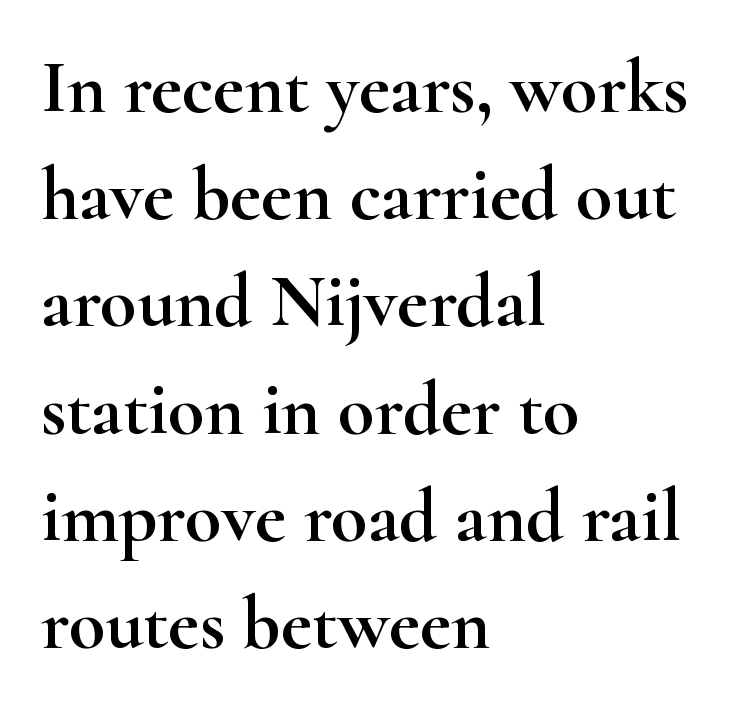
To sum up the face: it has serifs. The text block is weighted toward the left margin, trailing off unevenly rightward. These lines are rendered in a variable-pitch font. You could call the tracking neutral — neither tight nor loose.
